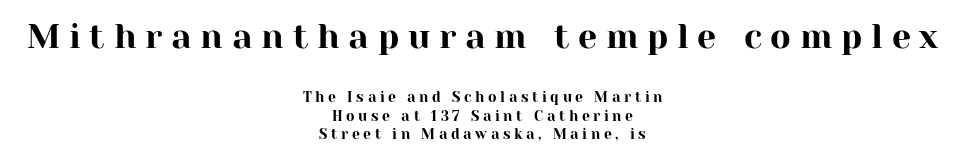
The image shows 34 px serif type, upright; set centered, normal line spacing (1.34x), unusually wide letter spacing (+0.26 em), not underlined; the first (top) block is 2.43x larger; high stroke contrast and a medium x-height.
